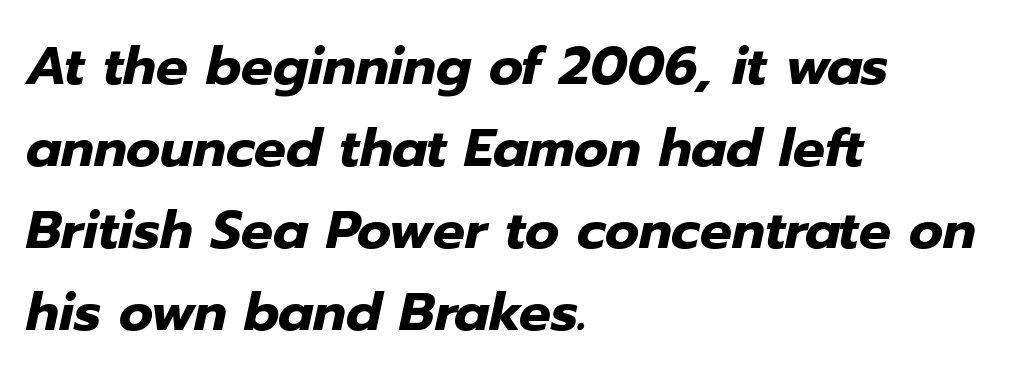
{"italic": "yes", "lean": "right", "slant_degrees": 12, "bold": "yes", "weight": "heavy", "width": "normal", "stroke_contrast": "low", "x_height": "medium", "monospaced": "no", "underline": "no", "align": "left", "line_spacing": "normal", "line_spacing_ratio": 1.55, "letter_spacing": "normal", "letter_spacing_em": 0.0, "glyph_px": 53}
